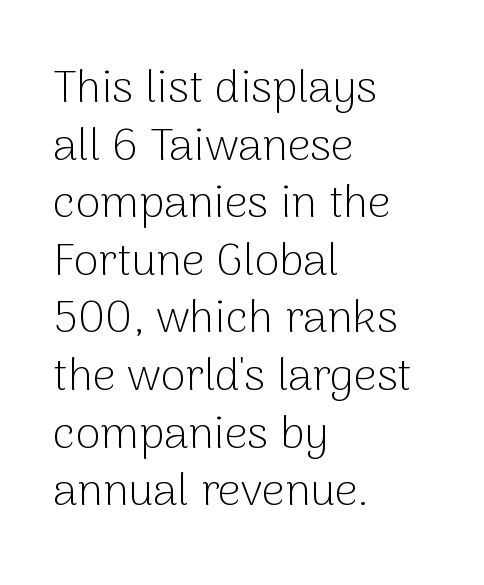
Weight: regular or lighter. The type family on display is of the sans-serif kind. Ordinary non-slanted type is in use. Default kerning and tracking; the words read as compact shapes. The passage shown is not underscored anywhere.
